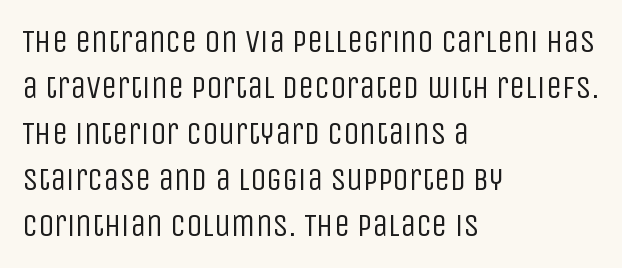
{"serif": "no", "italic": "no", "bold": "no", "weight": "regular", "width": "condensed", "stroke_contrast": "low", "x_height": "large", "monospaced": "no", "underline": "no", "align": "left", "line_spacing": "normal", "line_spacing_ratio": 1.44, "letter_spacing": "normal", "letter_spacing_em": 0.0, "glyph_px": 32}
